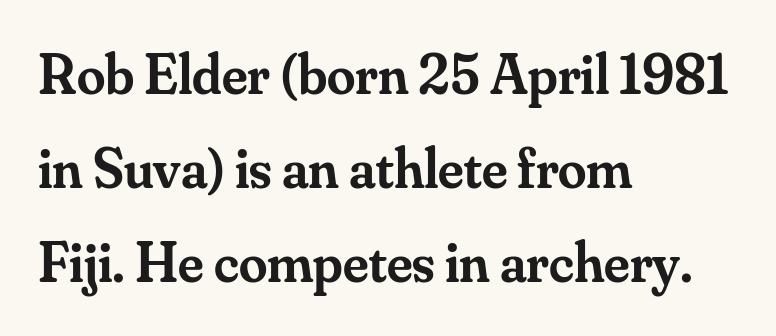
Q: Is the text bold? A: Semi-bold.
Q: Is the text italic (slanted)? A: No, it is upright.
Q: Is the typeface a serif or a sans-serif typeface? A: Serif.
Q: Is the text underlined? A: No.
Q: How is the paragraph aligned? A: Left-aligned.
Q: Is the spacing between letters normal or unusually wide? A: Normal.
Q: Is the spacing between lines tight, normal or loose? A: Normal.
Q: Width (condensed, normal, or wide)? A: Normal.
Q: Stroke contrast? A: Medium.
Q: x-height? A: Small.
Q: Monospaced? A: No.
